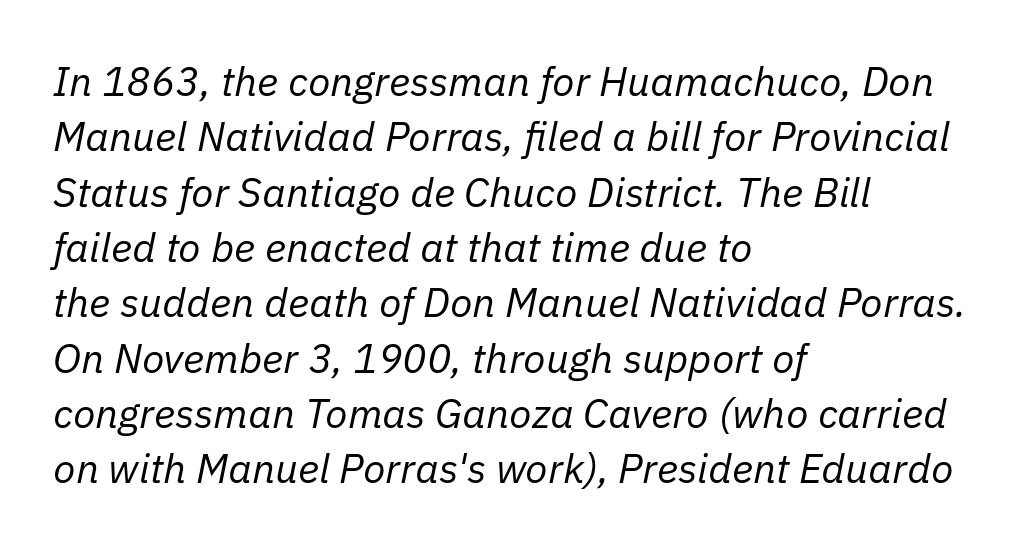
Q: Is the text bold? A: No.
Q: Is the text italic (slanted)? A: Yes, it leans right by about 11 degrees.
Q: Is the text underlined? A: No.
Q: How is the paragraph aligned? A: Left-aligned.
Q: Is the spacing between letters normal or unusually wide? A: Normal.
Q: Is the spacing between lines tight, normal or loose? A: Normal.
Q: Width (condensed, normal, or wide)? A: Normal.
Q: Stroke contrast? A: Low.
Q: x-height? A: Medium.
Q: Monospaced? A: No.
